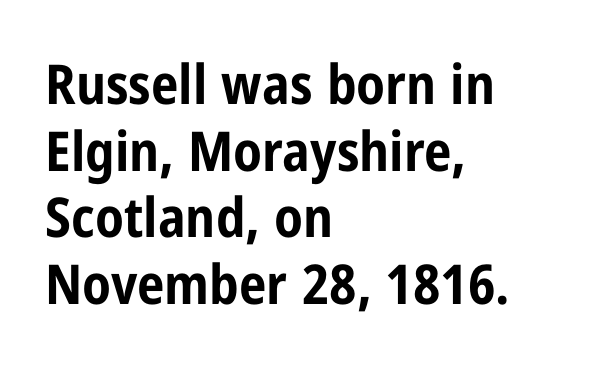
The image shows 55 px bold, condensed sans-serif type, upright; set left-aligned, line spacing 1.21x, normal letter spacing, not underlined; low stroke contrast and a medium x-height.
